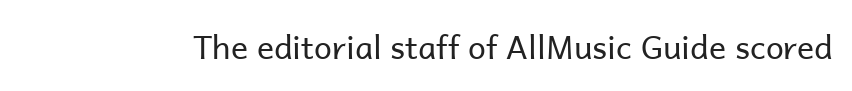
{"serif": "no", "italic": "no", "bold": "no", "weight": "regular", "width": "normal", "stroke_contrast": "low", "x_height": "medium", "monospaced": "no", "underline": "no", "letter_spacing": "normal", "letter_spacing_em": 0.0, "glyph_px": 32}
